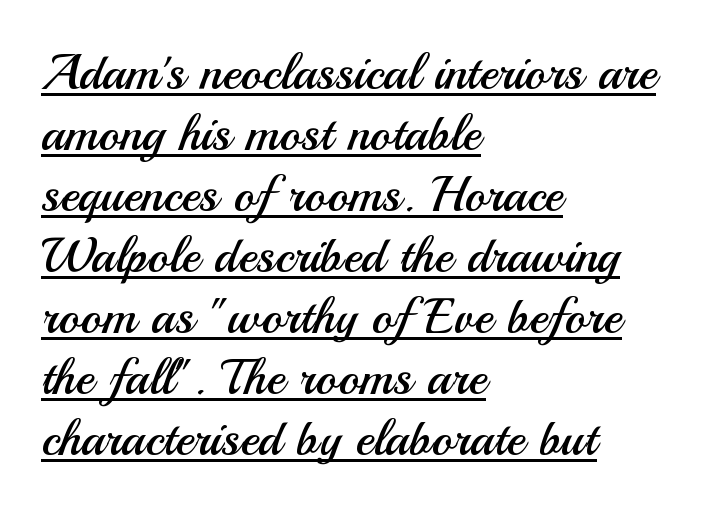
{"serif": "no", "bold": "no", "weight": "regular", "width": "normal", "stroke_contrast": "medium", "x_height": "small", "monospaced": "no", "underline": "yes", "align": "left", "line_spacing_ratio": 1.22, "letter_spacing": "normal", "letter_spacing_em": 0.0, "glyph_px": 50}
